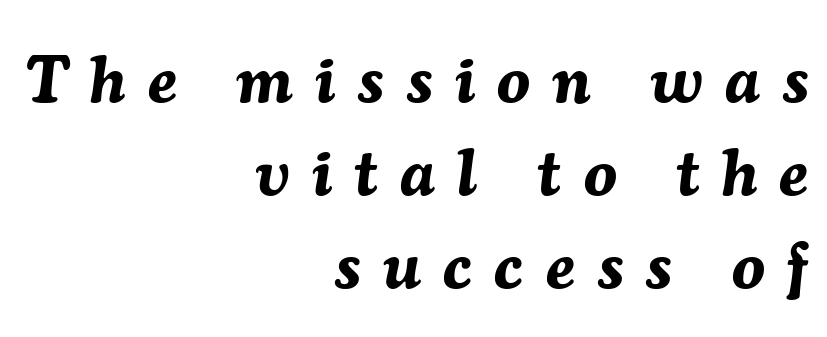
The image shows 66 px bold type, italic (leaning right); set right-aligned, normal line spacing (1.41x), unusually wide letter spacing (+0.34 em), not underlined; medium stroke contrast and a medium x-height.
